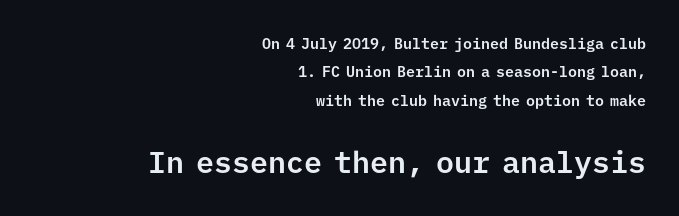
Q: Is the text italic (slanted)? A: No, it is upright.
Q: Is the typeface a serif or a sans-serif typeface? A: Sans-serif.
Q: Is the text underlined? A: No.
Q: How is the paragraph aligned? A: Right-aligned.
Q: Is the spacing between letters normal or unusually wide? A: Normal.
Q: Which block of text is set in a larger size, the first (top) or the second (bottom)? A: The second (bottom) one.
Q: Width (condensed, normal, or wide)? A: Normal.
Q: Stroke contrast? A: Low.
Q: x-height? A: Medium.
Q: Monospaced? A: Yes.
